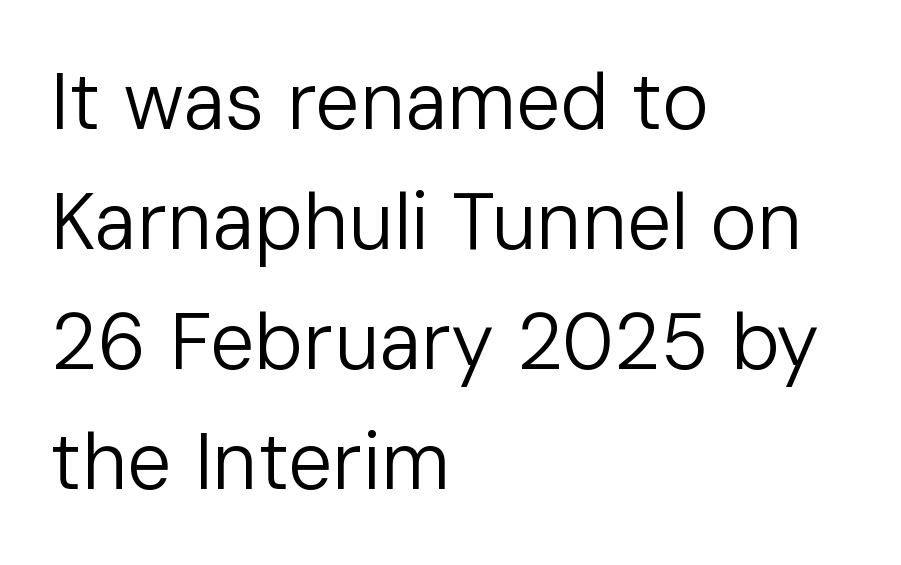
Nothing sits at the stroke ends, so this counts as sans-serif. This reads as an unemphasized weight, regular at the heaviest. Type without underlining. No italicization has been applied; the sample stays upright. The horizontal fit of the characters is conventional and even. Where is the straight margin? On the left.
